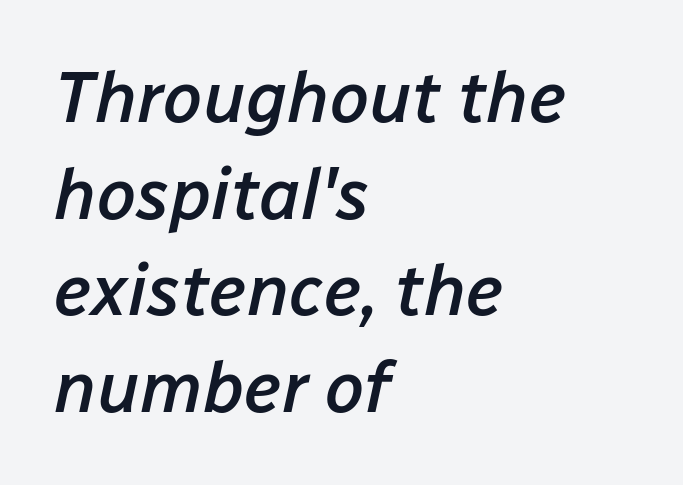
{"italic": "yes", "lean": "right", "slant_degrees": 12, "bold": "semi", "weight": "semibold", "width": "normal", "stroke_contrast": "low", "x_height": "medium", "monospaced": "no", "underline": "no", "align": "left", "line_spacing": "normal", "line_spacing_ratio": 1.36, "letter_spacing": "normal", "letter_spacing_em": 0.0, "glyph_px": 71}
